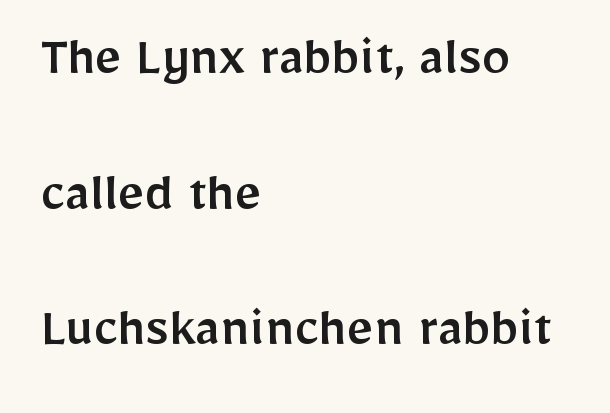
The lines in this sample share a left origin and differ only in where they stop. Serifs: no, the terminals of the letterforms are clean. Nothing unusual about the tracking: characters are spaced as the font intends. Check under the words: just untouched page. Every stem runs plumb, perpendicular to the baseline. This sample has the flowing, uneven cadence of proportional lettering.
